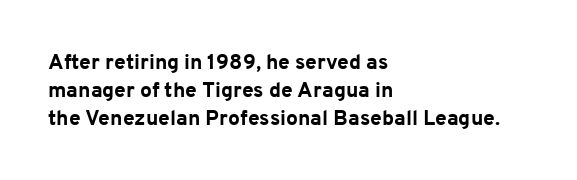
The image shows 21 px bold type, upright; set left-aligned, normal line spacing (1.33x), normal letter spacing, not underlined.
